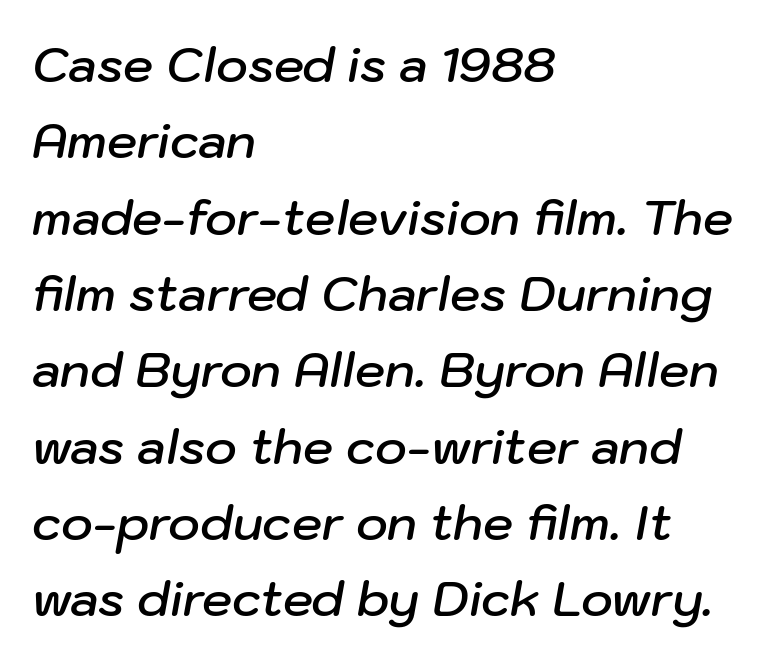
These lines are rendered in a variable-pitch font. Is the block centered? No — it sits flush against the left margin. It's the slanting kind of type. A bare baseline throughout the passage.
